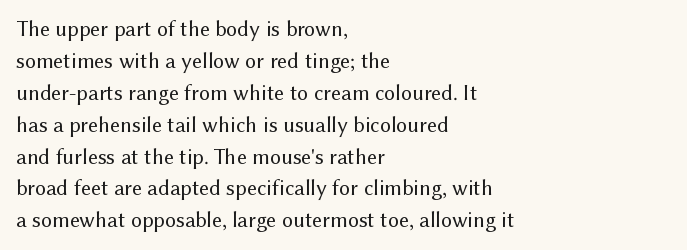
The image shows 22 px text type, upright; set left-aligned, normal line spacing (1.45x), normal letter spacing, not underlined.
